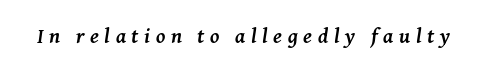
Q: Is the text bold? A: Yes.
Q: Is the text italic (slanted)? A: Yes, it leans right by about 8 degrees.
Q: Is the text underlined? A: No.
Q: Is the spacing between letters normal or unusually wide? A: Unusually wide.
